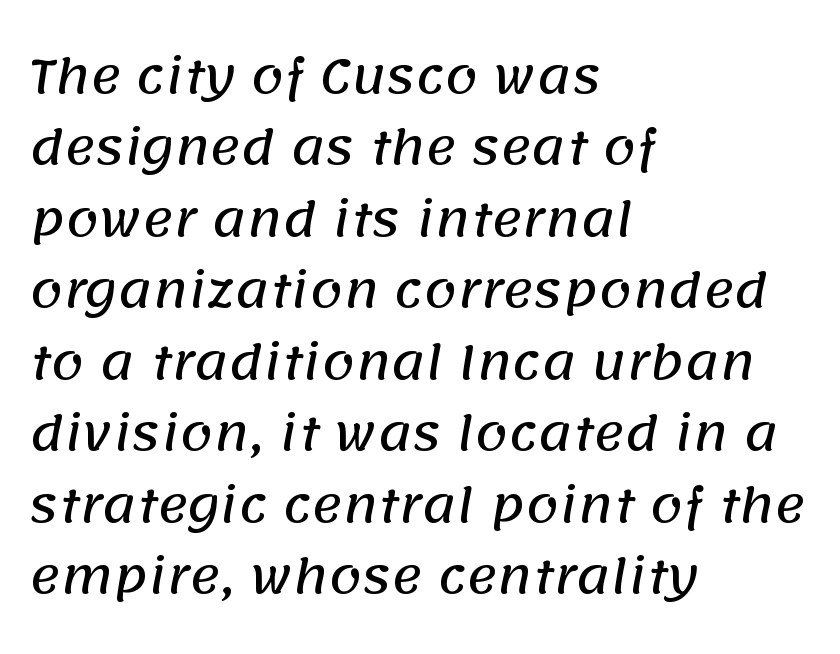
{"serif": "no", "width": "normal", "stroke_contrast": "low", "x_height": "large", "monospaced": "no", "underline": "no", "align": "left", "line_spacing": "normal", "line_spacing_ratio": 1.52, "letter_spacing": "normal", "letter_spacing_em": 0.0, "glyph_px": 47}
